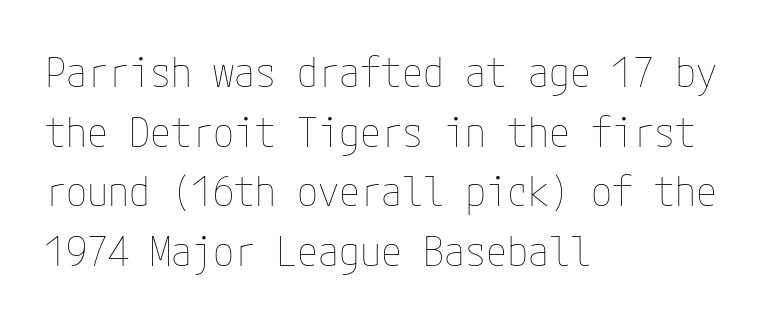
Reading down the column, the eye jumps a familiar distance to each next line. Underlining? Definitely not there. Typeset ragged right — the left edge is the straight one. Each word holds together tightly as a unit, with standard inter-letter gaps. Italic? Not at all — the glyphs are vertical.
